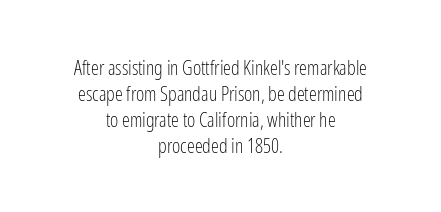
Q: Is the text bold? A: No.
Q: Is the text italic (slanted)? A: No, it is upright.
Q: Is the text underlined? A: No.
Q: How is the paragraph aligned? A: Centered.
Q: Is the spacing between letters normal or unusually wide? A: Normal.
Q: Is the spacing between lines tight, normal or loose? A: Normal.
